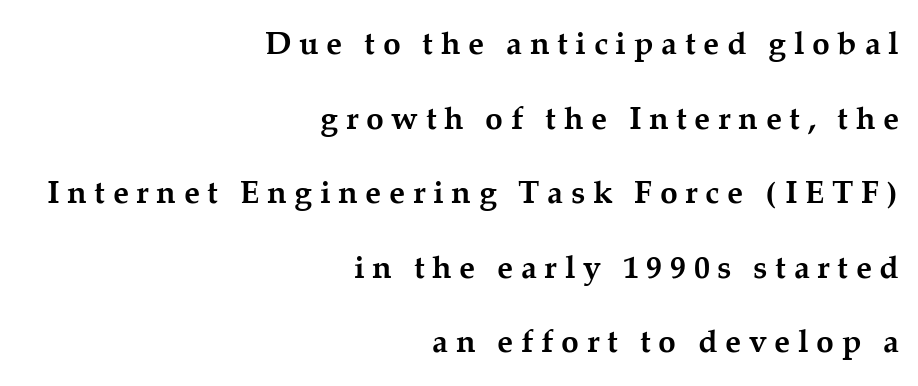
Q: Is the text bold? A: Yes.
Q: Is the text italic (slanted)? A: No, it is upright.
Q: Is the typeface a serif or a sans-serif typeface? A: Serif.
Q: Is the text underlined? A: No.
Q: How is the paragraph aligned? A: Right-aligned.
Q: Is the spacing between letters normal or unusually wide? A: Unusually wide.
Q: Is the spacing between lines tight, normal or loose? A: Loose.
Q: Width (condensed, normal, or wide)? A: Normal.
Q: Stroke contrast? A: Medium.
Q: x-height? A: Medium.
Q: Monospaced? A: No.
